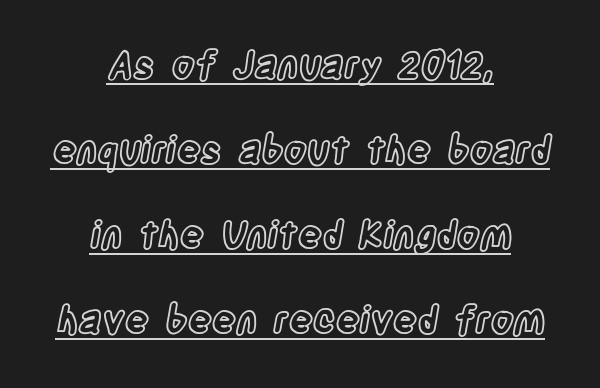
Neither beginnings nor endings align; midpoints do. Students, note that the glyphs here touch the page at normal intervals. Each letter keeps its own natural width here, so spacing adapts to shape. Is there much room between lines? Yes — plenty of vertical air separates them. The rendered words wear a rule along their underside.
